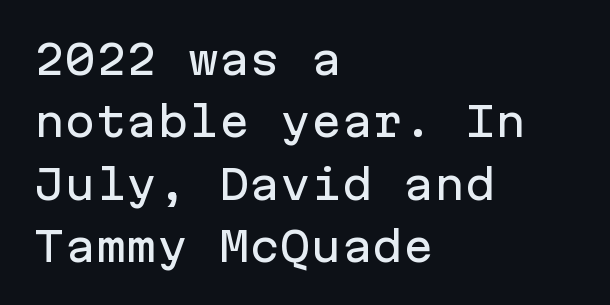
These lines sit exactly where default settings would place them. You could count columns in this text — the font is strictly monospaced. Glance below the letters and you will spot only blank space. No feet cap the strokes, marking this as sans-serif type. Each line starts at the same left margin while the right side varies.
